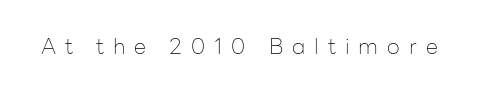
Q: Is the text bold? A: No.
Q: Is the text italic (slanted)? A: No, it is upright.
Q: Is the text underlined? A: No.
Q: Is the spacing between letters normal or unusually wide? A: Unusually wide.
